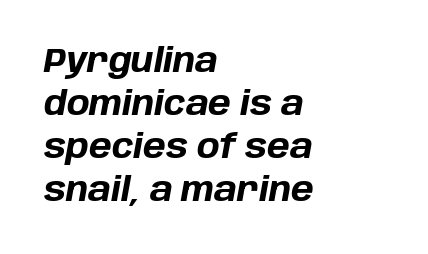
{"italic": "yes", "lean": "right", "slant_degrees": 10, "bold": "yes", "weight": "bold", "width": "normal", "stroke_contrast": "low", "x_height": "large", "monospaced": "no", "underline": "no", "align": "left", "line_spacing": "normal", "line_spacing_ratio": 1.26, "letter_spacing": "normal", "letter_spacing_em": 0.0, "glyph_px": 34}
